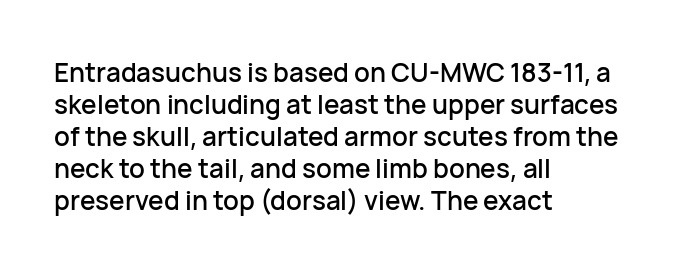
{"italic": "no", "underline": "no", "align": "left", "line_spacing_ratio": 1.23, "letter_spacing": "normal", "letter_spacing_em": 0.0, "glyph_px": 26}
